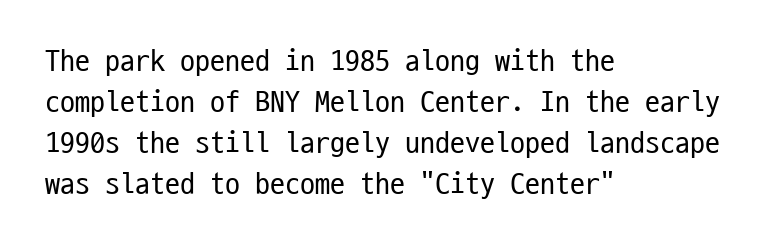
Q: Is the text bold? A: No.
Q: Is the text italic (slanted)? A: No, it is upright.
Q: Is the typeface a serif or a sans-serif typeface? A: Sans-serif.
Q: Is the text underlined? A: No.
Q: How is the paragraph aligned? A: Left-aligned.
Q: Is the spacing between letters normal or unusually wide? A: Normal.
Q: Is the spacing between lines tight, normal or loose? A: Normal.
Q: Width (condensed, normal, or wide)? A: Condensed.
Q: Stroke contrast? A: Low.
Q: x-height? A: Medium.
Q: Monospaced? A: Yes.
